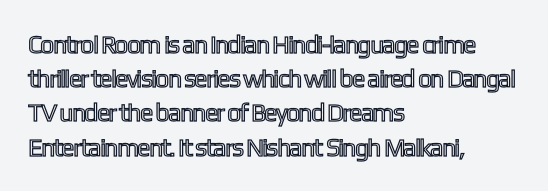
The image shows 25 px text type, upright; set left-aligned, normal line spacing (1.37x), normal letter spacing, not underlined.
